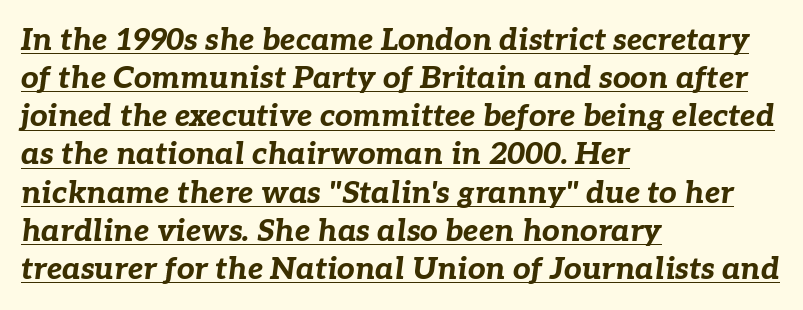
Q: Is the text bold? A: Yes.
Q: Is the text italic (slanted)? A: Yes, it leans right by about 7 degrees.
Q: Is the text underlined? A: Yes.
Q: How is the paragraph aligned? A: Left-aligned.
Q: Is the spacing between letters normal or unusually wide? A: Normal.
Q: Width (condensed, normal, or wide)? A: Normal.
Q: Stroke contrast? A: Low.
Q: x-height? A: Medium.
Q: Monospaced? A: No.
